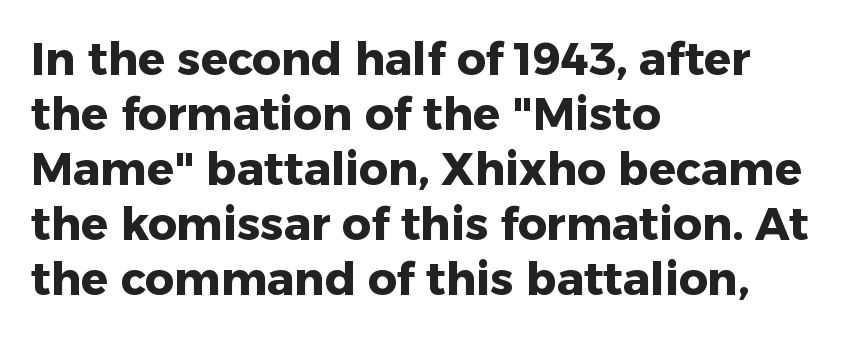
Style check: upright. What stands out about the letter spacing? Nothing — it is the standard amount. The strokes are fattened all the way to bold. This rendering employs a face without finishing strokes, i.e., a sans-serif. This sample has the flowing, uneven cadence of proportional lettering. Leftover space on each line is placed entirely after the last word.
